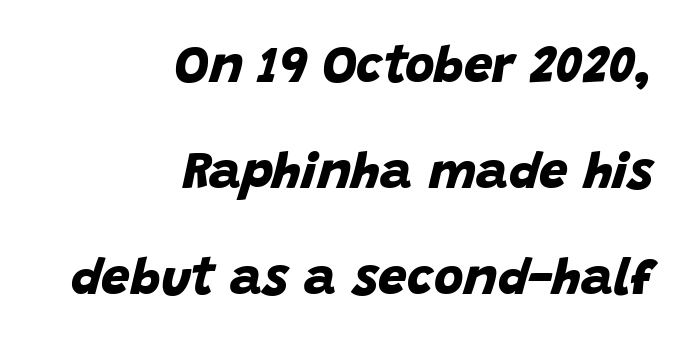
{"serif": "no", "bold": "yes", "weight": "bold", "width": "normal", "stroke_contrast": "low", "x_height": "large", "monospaced": "no", "underline": "no", "align": "right", "line_spacing": "loose", "line_spacing_ratio": 2.08, "letter_spacing": "normal", "letter_spacing_em": 0.0, "glyph_px": 51}
